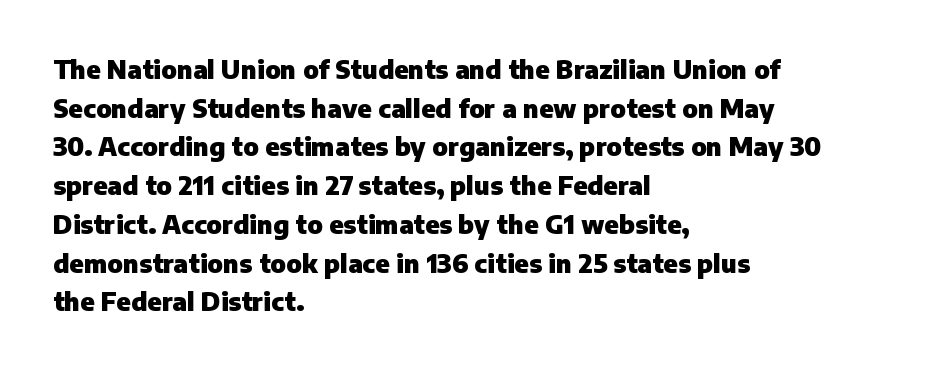
The image shows 25 px bold type, upright; set left-aligned, normal line spacing (1.55x), normal letter spacing, not underlined.
